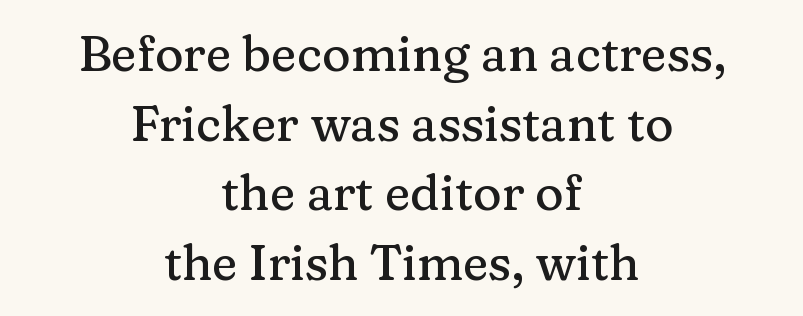
The image shows 49 px serif type, upright; set centered, normal line spacing (1.42x), normal letter spacing, not underlined; medium stroke contrast and a medium x-height.
